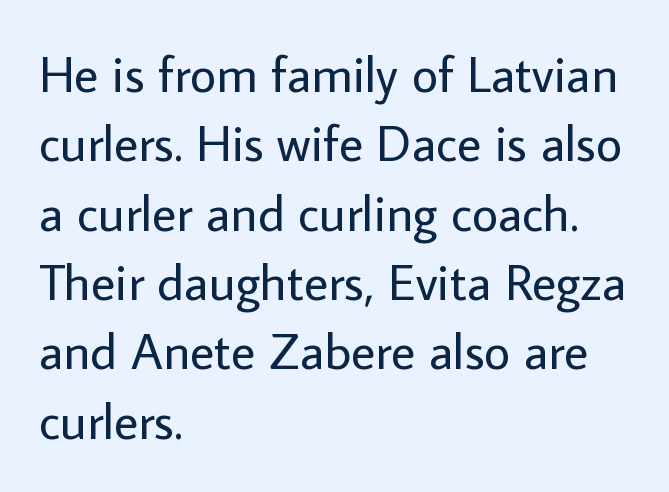
The image shows 51 px regular-weight sans-serif type, upright; set left-aligned, normal line spacing (1.36x), normal letter spacing, not underlined; low stroke contrast and a medium x-height.
